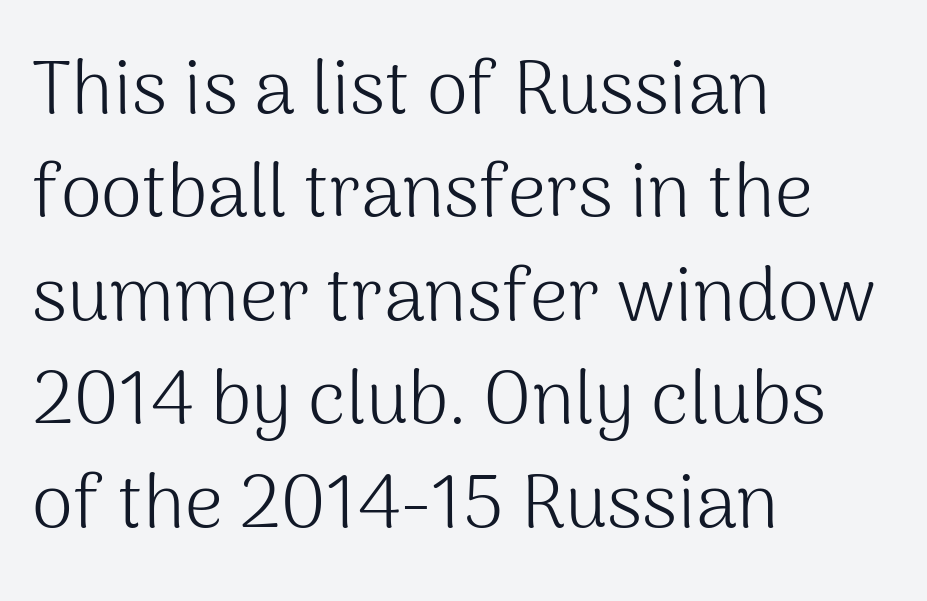
The typeface chosen for these lines omits serifs. This reads as an unemphasized weight, regular at the heaviest. The lines sit at an ordinary, default distance from one another. The space beneath each line is pristine and unruled.
